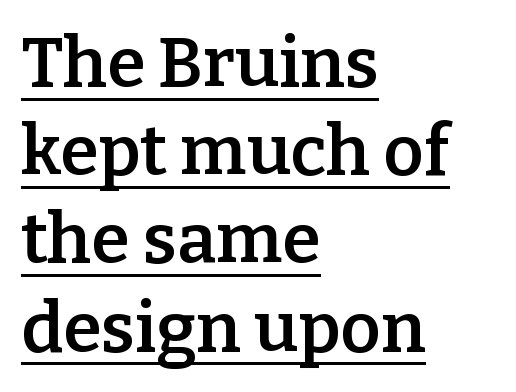
The image shows 70 px semibold serif type, upright; set left-aligned, normal line spacing (1.26x), normal letter spacing, underlined; low stroke contrast and a medium x-height.
